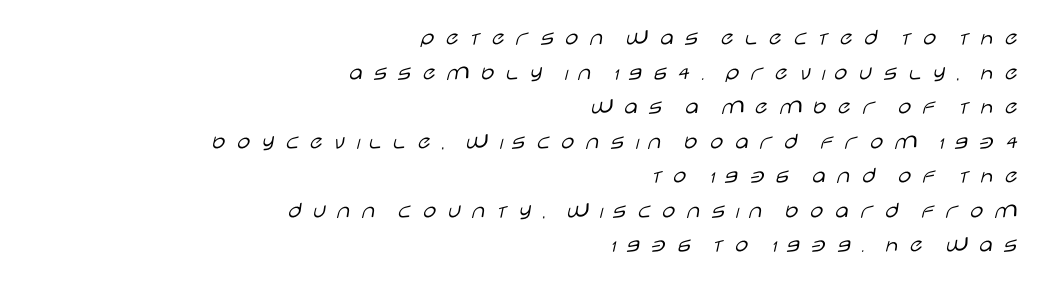
Q: Is the text bold? A: No.
Q: Is the text italic (slanted)? A: Yes.
Q: Is the text underlined? A: No.
Q: How is the paragraph aligned? A: Right-aligned.
Q: Is the spacing between letters normal or unusually wide? A: Unusually wide.
Q: Is the spacing between lines tight, normal or loose? A: Normal.
